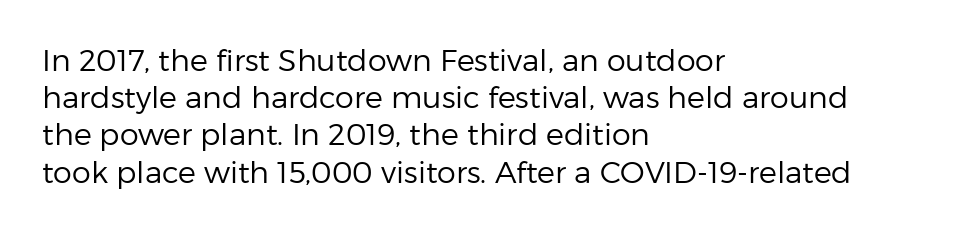
The image shows 30 px regular-weight sans-serif type, upright; set left-aligned, line spacing 1.24x, normal letter spacing, not underlined; low stroke contrast and a medium x-height.
